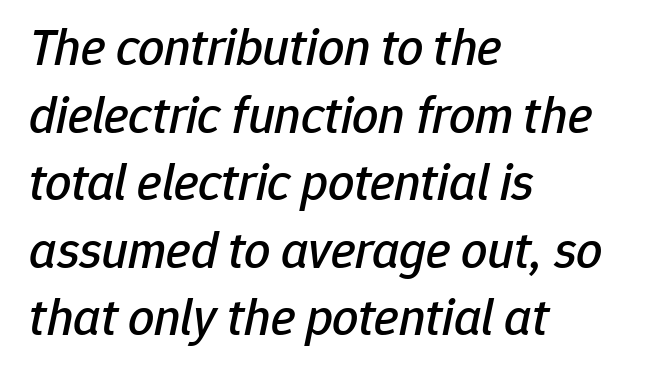
{"italic": "yes", "lean": "right", "slant_degrees": 12, "width": "normal", "stroke_contrast": "low", "x_height": "medium", "monospaced": "no", "underline": "no", "align": "left", "line_spacing": "normal", "line_spacing_ratio": 1.3, "letter_spacing": "normal", "letter_spacing_em": 0.0, "glyph_px": 52}
